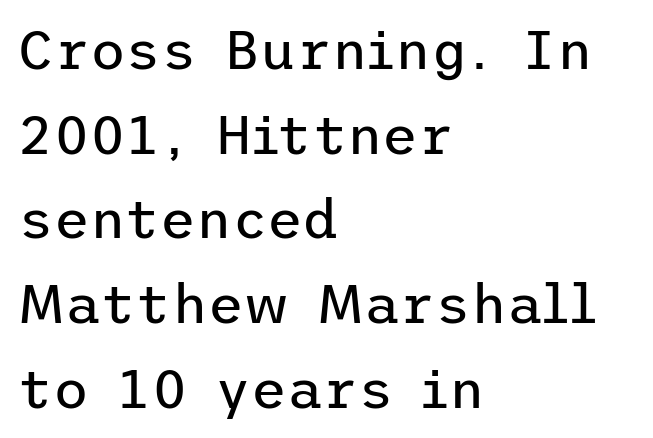
{"serif": "no", "italic": "no", "bold": "no", "weight": "regular", "width": "normal", "stroke_contrast": "low", "x_height": "medium", "underline": "no", "align": "left", "line_spacing": "normal", "line_spacing_ratio": 1.54, "letter_spacing": "normal", "letter_spacing_em": 0.0, "glyph_px": 55}
